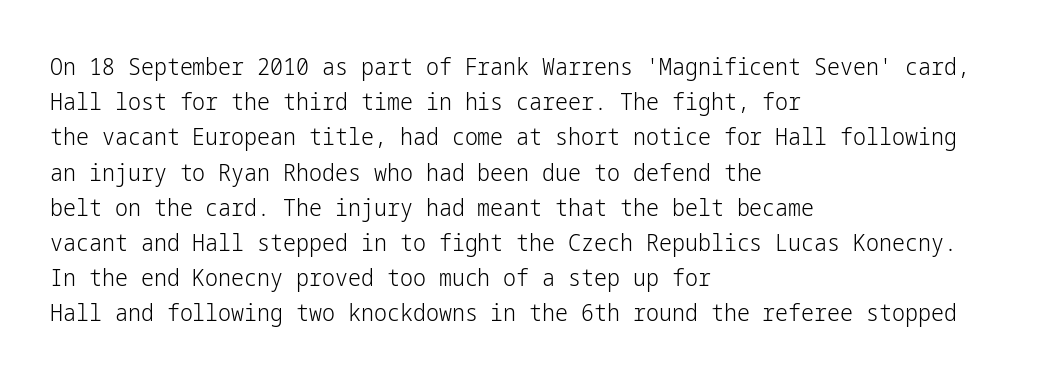
The image shows 23 px text type, upright; set left-aligned, normal line spacing (1.53x), normal letter spacing, not underlined.
